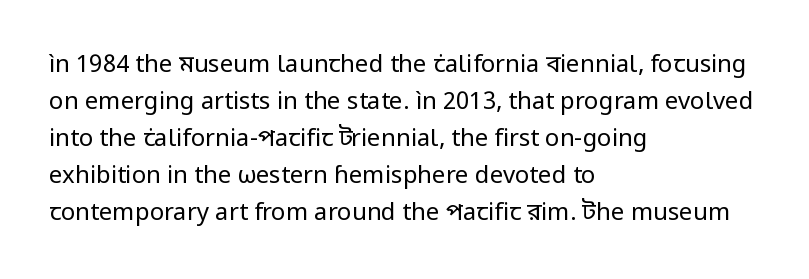
The image shows 24 px text type, upright; set left-aligned, normal line spacing (1.54x), normal letter spacing, not underlined.
